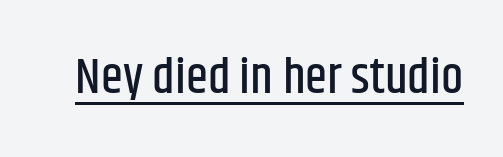
Q: Is the text italic (slanted)? A: No, it is upright.
Q: Is the typeface a serif or a sans-serif typeface? A: Sans-serif.
Q: Is the text underlined? A: Yes.
Q: Is the spacing between letters normal or unusually wide? A: Normal.
Q: Width (condensed, normal, or wide)? A: Condensed.
Q: Stroke contrast? A: Low.
Q: x-height? A: Large.
Q: Monospaced? A: No.
